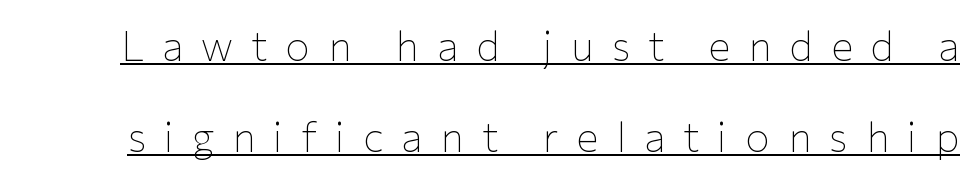
The image shows 41 px thin sans-serif type, upright; set loose line spacing (2.23x), unusually wide letter spacing (+0.44 em), underlined; low stroke contrast and a medium x-height.
